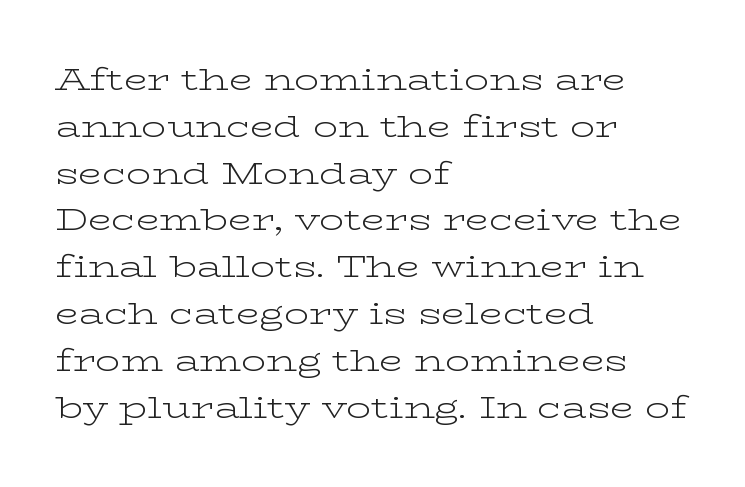
Q: Is the text bold? A: No.
Q: Is the text italic (slanted)? A: No, it is upright.
Q: Is the typeface a serif or a sans-serif typeface? A: Serif.
Q: Is the text underlined? A: No.
Q: How is the paragraph aligned? A: Left-aligned.
Q: Is the spacing between letters normal or unusually wide? A: Normal.
Q: Is the spacing between lines tight, normal or loose? A: Normal.
Q: Width (condensed, normal, or wide)? A: Wide.
Q: Stroke contrast? A: Low.
Q: x-height? A: Medium.
Q: Monospaced? A: No.
